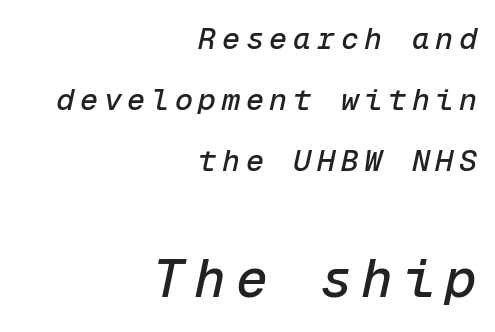
{"italic": "yes", "lean": "right", "slant_degrees": 12, "width": "normal", "stroke_contrast": "low", "x_height": "medium", "monospaced": "yes", "underline": "no", "align": "right", "line_spacing": "loose", "line_spacing_ratio": 2.03, "larger_block": "second", "size_ratio": 1.77, "glyph_px": 53}
